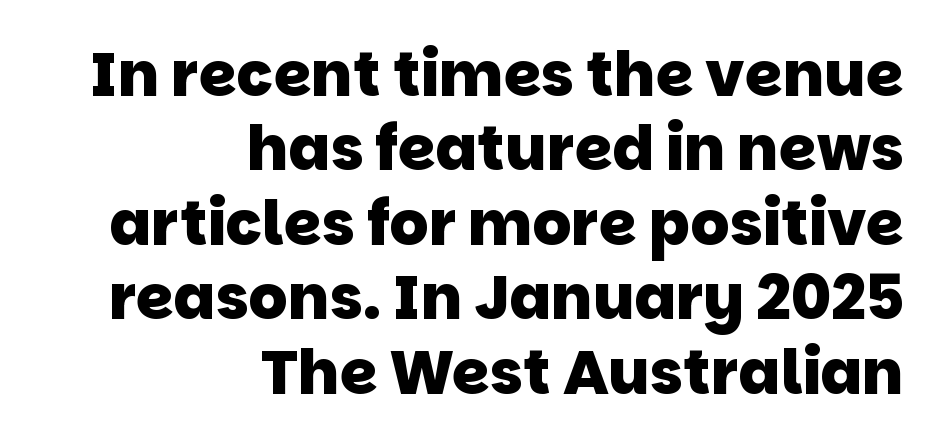
The image shows 61 px heavy sans-serif type; set right-aligned, line spacing 1.22x, normal letter spacing, not underlined; low stroke contrast and a large x-height.
